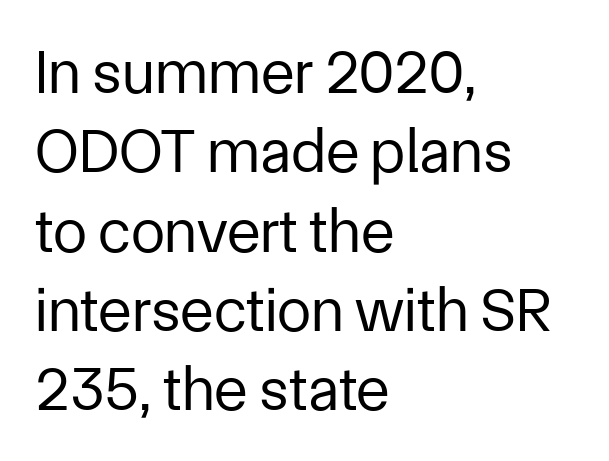
The image shows 62 px regular-weight sans-serif type, upright; set left-aligned, normal line spacing (1.28x), normal letter spacing, not underlined; low stroke contrast and a medium x-height.
